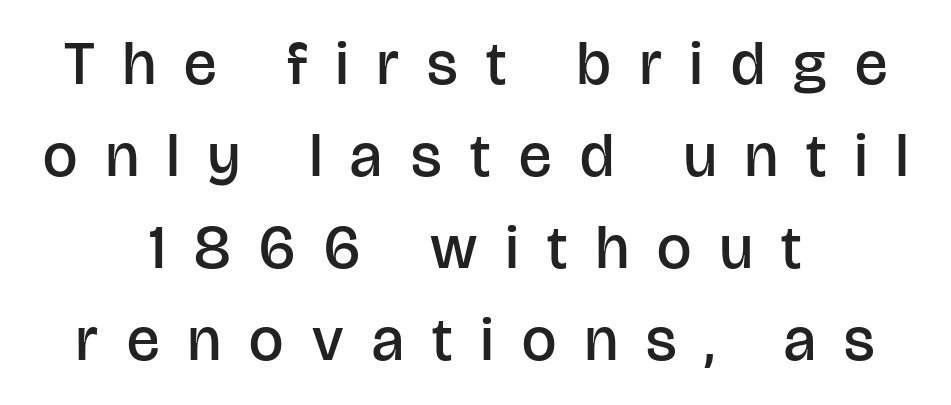
Q: Is the text bold? A: Semi-bold.
Q: Is the text italic (slanted)? A: No, it is upright.
Q: Is the typeface a serif or a sans-serif typeface? A: Sans-serif.
Q: Is the text underlined? A: No.
Q: How is the paragraph aligned? A: Centered.
Q: Is the spacing between letters normal or unusually wide? A: Unusually wide.
Q: Is the spacing between lines tight, normal or loose? A: Normal.
Q: Width (condensed, normal, or wide)? A: Normal.
Q: Stroke contrast? A: Low.
Q: x-height? A: Large.
Q: Monospaced? A: No.
